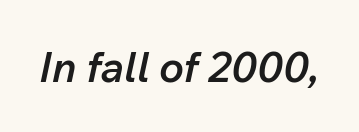
The image shows 42 px semibold type, italic (leaning right); set normal letter spacing, not underlined; low stroke contrast and a medium x-height.
